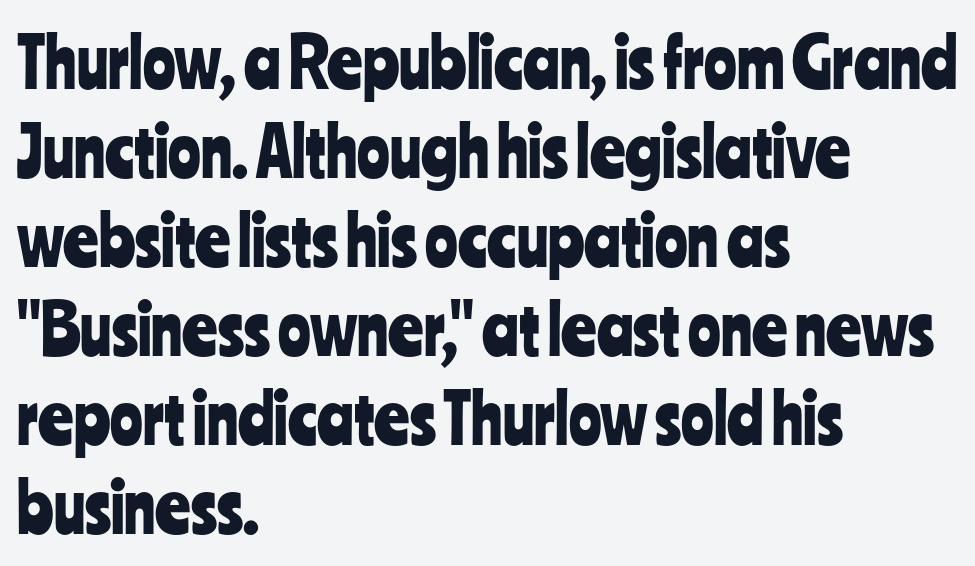
In terms of letterform style, serifs are entirely absent. The zone under the glyphs is completely vacant. Visually the block forms a straight wall on the left and a jagged coastline on the right. No extra tracking has been applied to these lines. Regarding leading, the lines here are spaced in the standard way.
